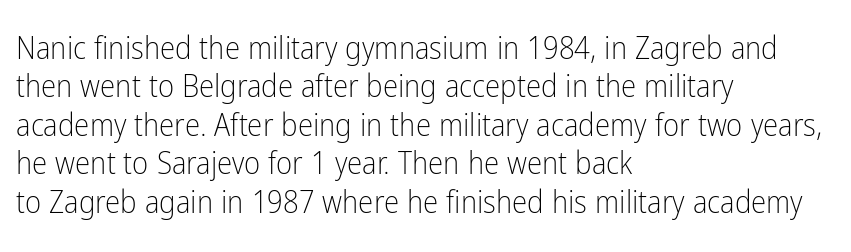
A classic flush-left, rag-right setting is used for this passage. Check under the words: just untouched page. The letterforms sit at book weight or below. Serifs: no, the terminals of the letterforms are clean. The horizontal fit of the characters is conventional and even. These lines were composed using upright roman letters.
